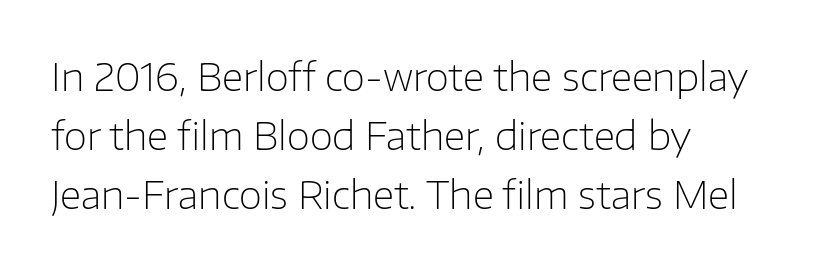
The image shows 38 px light sans-serif type, upright; set left-aligned, normal line spacing (1.55x), normal letter spacing, not underlined; low stroke contrast and a medium x-height.
